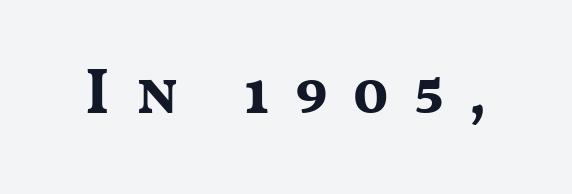
The image shows 64 px bold, wide sans-serif type, upright; set unusually wide letter spacing (+0.39 em), not underlined; medium stroke contrast and a medium x-height.
